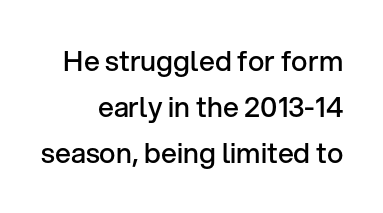
Type without underlining. Compared with typical paragraphs, the rows here are spaced about the same. The line texture is even and compact thanks to regular tracking. In terms of weight, the rendering is demibold, just under bold.
